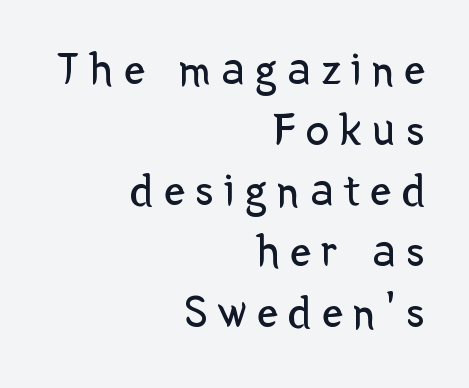
{"serif": "no", "italic": "no", "bold": "no", "weight": "regular", "width": "normal", "stroke_contrast": "low", "x_height": "medium", "monospaced": "no", "underline": "no", "align": "right", "line_spacing": "normal", "line_spacing_ratio": 1.29, "letter_spacing": "wide", "letter_spacing_em": 0.22, "glyph_px": 47}
